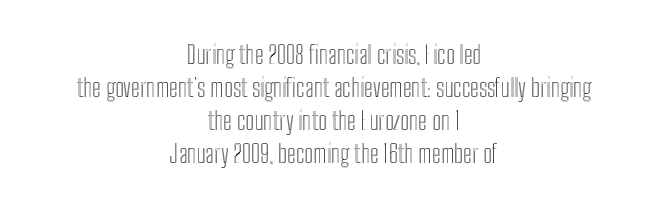
Is the block centered? Yes — each line is placed symmetrically about the middle. Type without underlining. Rows of type keep a routine distance in the vertical direction. Is there any slant? The stems are plumb. Honestly, the letter spacing is just normal — you wouldn't notice it.
